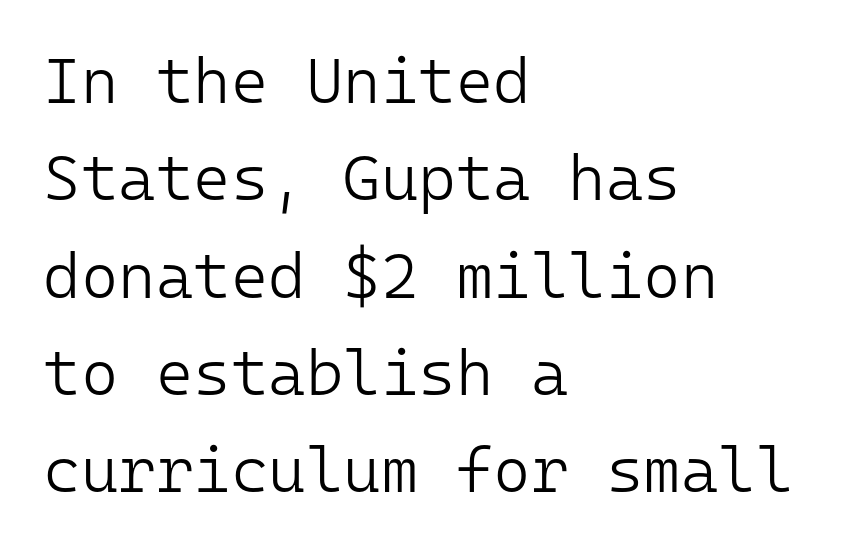
{"serif": "no", "italic": "no", "bold": "no", "weight": "light", "width": "normal", "stroke_contrast": "low", "x_height": "medium", "monospaced": "yes", "underline": "no", "align": "left", "line_spacing": "normal", "line_spacing_ratio": 1.52, "letter_spacing": "normal", "letter_spacing_em": 0.0, "glyph_px": 64}
